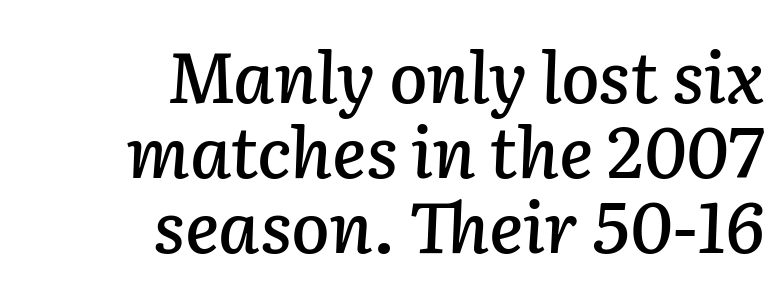
{"italic": "yes", "lean": "right", "slant_degrees": 2, "width": "normal", "stroke_contrast": "low", "x_height": "medium", "monospaced": "no", "underline": "no", "align": "right", "line_spacing": "tight", "line_spacing_ratio": 1.07, "letter_spacing": "normal", "letter_spacing_em": 0.0, "glyph_px": 70}
